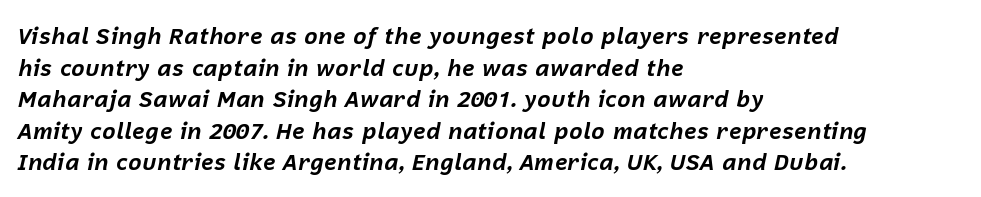
{"italic": "yes", "lean": "right", "slant_degrees": 12, "bold": "yes", "underline": "no", "align": "left", "line_spacing": "normal", "line_spacing_ratio": 1.37, "letter_spacing": "normal", "letter_spacing_em": 0.0, "glyph_px": 23}
